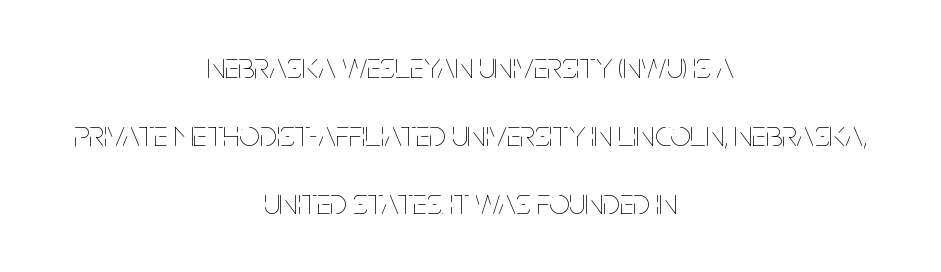
Q: Is the text bold? A: No.
Q: Is the text italic (slanted)? A: No, it is upright.
Q: Is the text underlined? A: No.
Q: How is the paragraph aligned? A: Centered.
Q: Is the spacing between letters normal or unusually wide? A: Normal.
Q: Width (condensed, normal, or wide)? A: Condensed.
Q: Stroke contrast? A: Low.
Q: x-height? A: Large.
Q: Monospaced? A: No.
